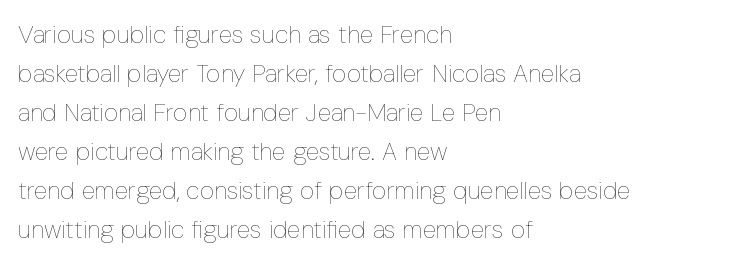
The space between consecutive lines is moderate. In terms of letterspacing, this is plain default setting. This rendering features lettering with no underline. Is the stroke heavy? The answer is a plain regular-or-lighter.
